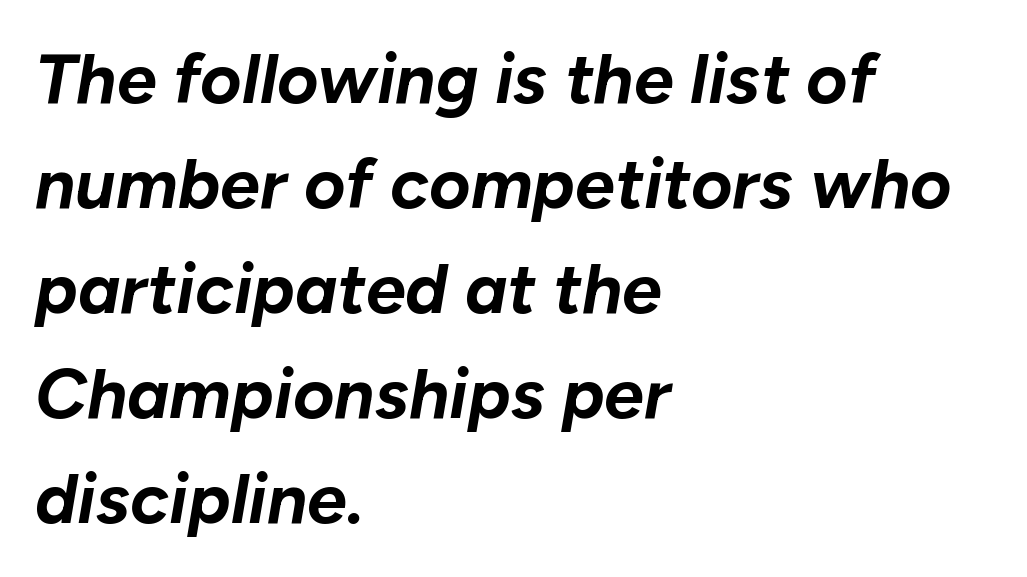
{"italic": "yes", "lean": "right", "slant_degrees": 10, "bold": "yes", "weight": "bold", "width": "normal", "stroke_contrast": "low", "x_height": "medium", "monospaced": "no", "underline": "no", "align": "left", "line_spacing": "normal", "line_spacing_ratio": 1.48, "letter_spacing": "normal", "letter_spacing_em": 0.0, "glyph_px": 71}
